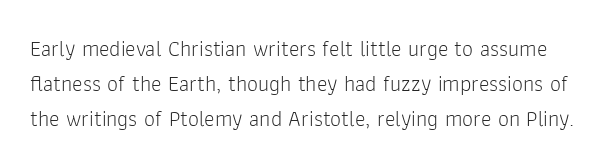
Q: Is the text bold? A: No.
Q: Is the text italic (slanted)? A: No, it is upright.
Q: Is the text underlined? A: No.
Q: Is the spacing between letters normal or unusually wide? A: Normal.
Q: Is the spacing between lines tight, normal or loose? A: Normal.
